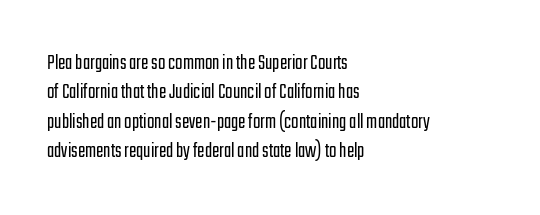
{"italic": "no", "bold": "no", "underline": "no", "align": "left", "line_spacing": "normal", "line_spacing_ratio": 1.33, "letter_spacing": "normal", "letter_spacing_em": 0.0, "glyph_px": 22}
